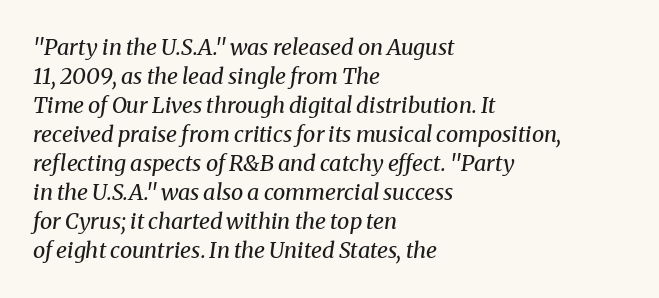
The image shows 22 px text type, italic (leaning right); set left-aligned, normal line spacing (1.32x), normal letter spacing, not underlined.
